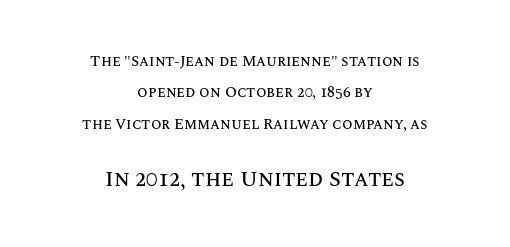
Nobody drew a line under any word here. Centered paragraph, ragged on both sides. Compared with typical body copy, the letter spacing here is the same. A typesetter would call this leading open, well beyond the default. These lines were composed using upright roman letters. The designer gave the closing block more size than the opening block.
